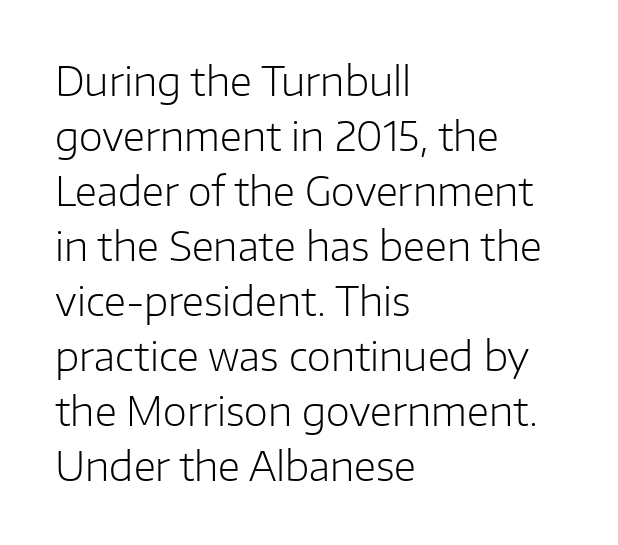
Q: Is the text bold? A: No.
Q: Is the text italic (slanted)? A: No, it is upright.
Q: Is the typeface a serif or a sans-serif typeface? A: Sans-serif.
Q: Is the text underlined? A: No.
Q: How is the paragraph aligned? A: Left-aligned.
Q: Is the spacing between letters normal or unusually wide? A: Normal.
Q: Is the spacing between lines tight, normal or loose? A: Normal.
Q: Width (condensed, normal, or wide)? A: Normal.
Q: Stroke contrast? A: Low.
Q: x-height? A: Medium.
Q: Monospaced? A: No.
